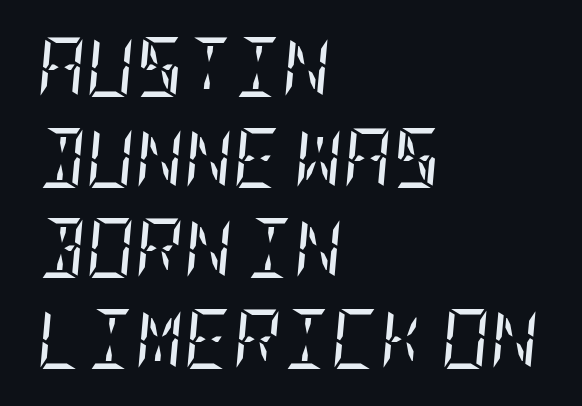
Q: Is the text bold? A: No.
Q: Is the text italic (slanted)? A: Yes, it leans right by about 5 degrees.
Q: Is the typeface a serif or a sans-serif typeface? A: Serif.
Q: Is the text underlined? A: No.
Q: How is the paragraph aligned? A: Left-aligned.
Q: Is the spacing between letters normal or unusually wide? A: Normal.
Q: Is the spacing between lines tight, normal or loose? A: Normal.
Q: Width (condensed, normal, or wide)? A: Condensed.
Q: Stroke contrast? A: Low.
Q: x-height? A: Large.
